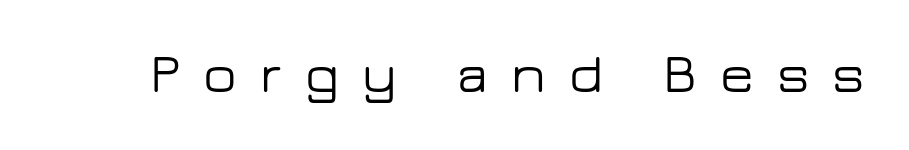
The passage shown has open, widely tracked lettering throughout. These lines are composed in type without serifs. Quick note: underline off. No italicization has been applied; the sample stays upright. Each letter keeps its own natural width here, so spacing adapts to shape.
